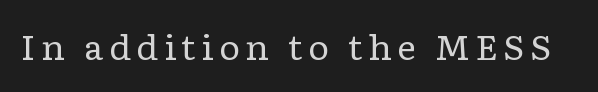
Q: Is the text bold? A: No.
Q: Is the text italic (slanted)? A: No, it is upright.
Q: Is the typeface a serif or a sans-serif typeface? A: Serif.
Q: Is the text underlined? A: No.
Q: Width (condensed, normal, or wide)? A: Wide.
Q: Stroke contrast? A: Low.
Q: x-height? A: Medium.
Q: Monospaced? A: No.
